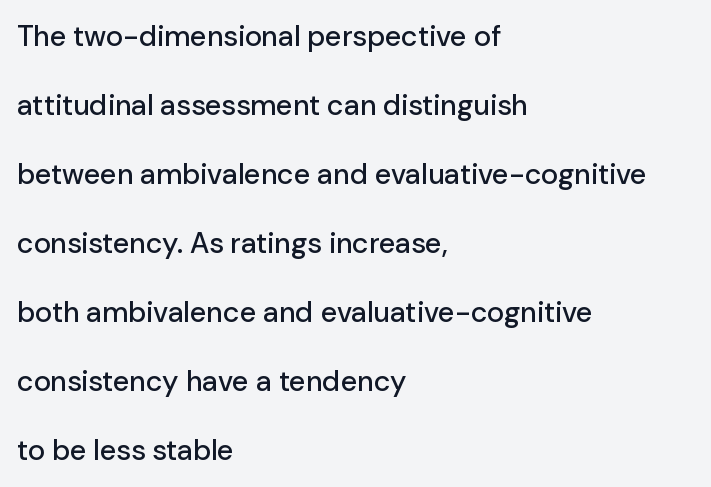
{"serif": "no", "italic": "no", "width": "normal", "stroke_contrast": "low", "x_height": "medium", "monospaced": "no", "underline": "no", "align": "left", "line_spacing": "loose", "line_spacing_ratio": 2.38, "letter_spacing": "normal", "letter_spacing_em": 0.0, "glyph_px": 29}
